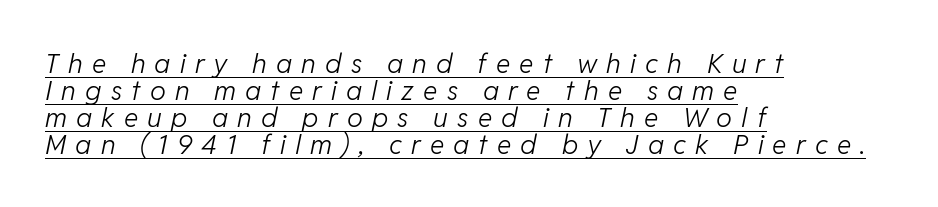
Q: Is the text bold? A: No.
Q: Is the text italic (slanted)? A: Yes, it leans right by about 11 degrees.
Q: Is the text underlined? A: Yes.
Q: How is the paragraph aligned? A: Left-aligned.
Q: Is the spacing between letters normal or unusually wide? A: Unusually wide.
Q: Is the spacing between lines tight, normal or loose? A: Tight.
